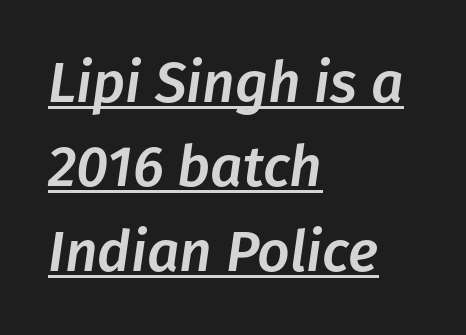
Summary of vertical rhythm: regular, with standard interline spacing. The tracking reads as untouched default to a designer's eye. Looks like regular typesetting: each glyph gets only the width it needs. This is underlined copy, the kind a proofreader might mark for attention. The rag falls on the right side of this text block.
